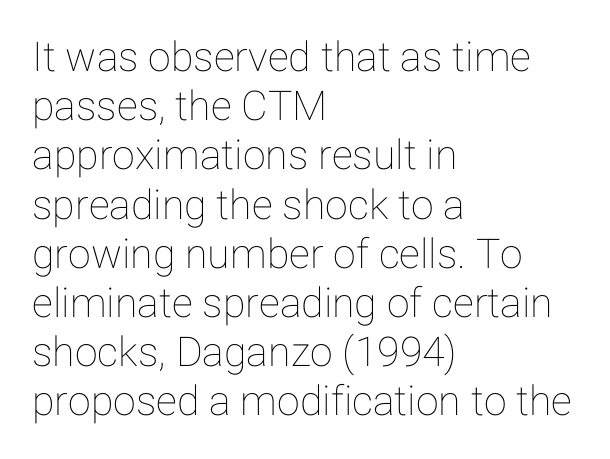
{"italic": "no", "width": "normal", "stroke_contrast": "low", "x_height": "medium", "monospaced": "no", "underline": "no", "align": "left", "line_spacing_ratio": 1.2, "letter_spacing": "normal", "letter_spacing_em": 0.0, "glyph_px": 41}
